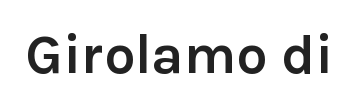
This is sans-serif lettering, the kind often seen on screens and signage. Think of a printed novel: that variable character pitch is what you see here. Glyph-to-glyph distance matches everyday printed text. Style check: upright. Check the space under the baseline: it is left empty.
